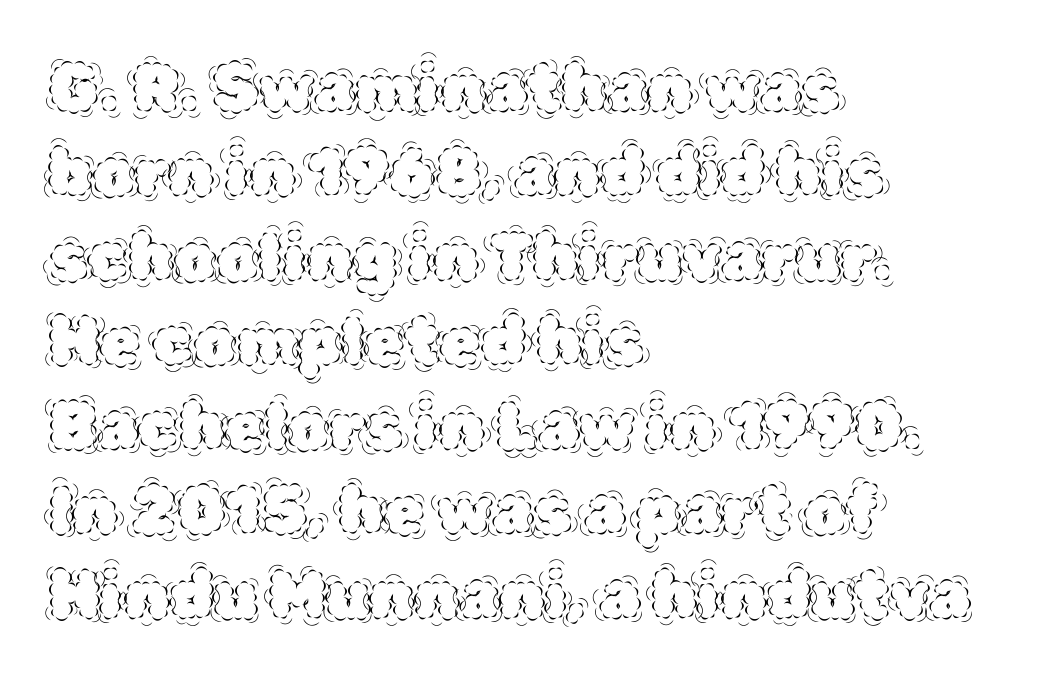
{"italic": "no", "bold": "no", "weight": "thin", "width": "normal", "x_height": "large", "monospaced": "no", "underline": "no", "align": "left", "line_spacing": "normal", "line_spacing_ratio": 1.28, "letter_spacing": "normal", "letter_spacing_em": 0.0, "glyph_px": 66}
